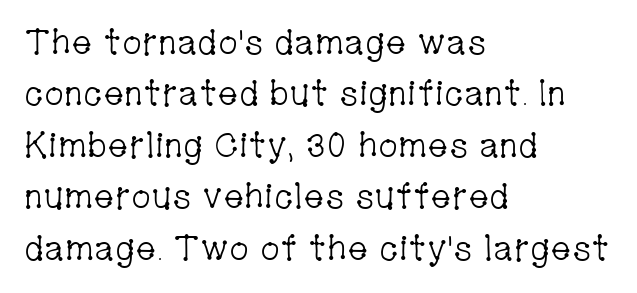
Does the leading feel generous? No, just average. What stands out about the letter spacing? Nothing — it is the standard amount. The passage shown is typed in a proportional face where columns would drift. Posture: vertical.
